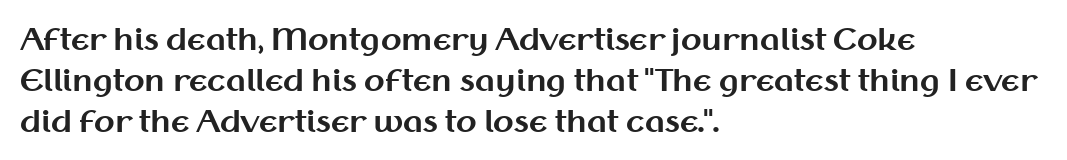
{"serif": "no", "italic": "no", "bold": "yes", "weight": "bold", "width": "normal", "stroke_contrast": "medium", "x_height": "medium", "monospaced": "no", "underline": "no", "align": "left", "line_spacing": "normal", "line_spacing_ratio": 1.37, "letter_spacing": "normal", "letter_spacing_em": 0.0, "glyph_px": 30}
